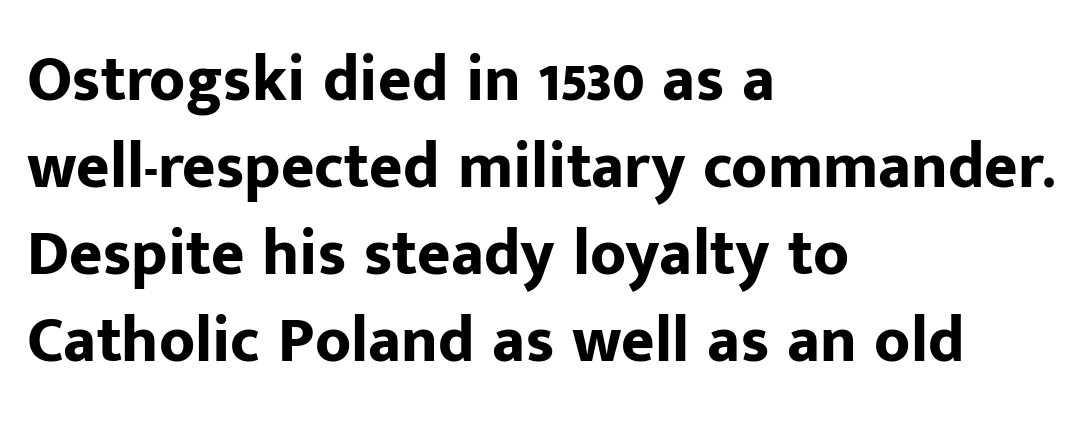
Interline gaps are of average width in this sample. Proportional: the letters do not fall into vertical columns. The space beneath each line is pristine and unruled. Grotesque or geometric, the face here clearly has no serifs.
